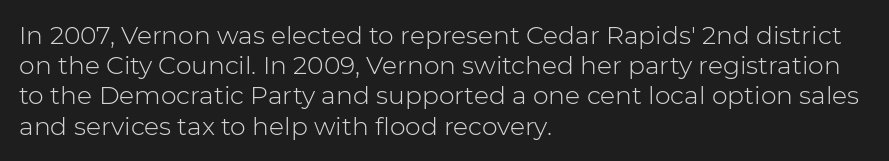
Q: Is the text bold? A: No.
Q: Is the text italic (slanted)? A: No, it is upright.
Q: Is the text underlined? A: No.
Q: How is the paragraph aligned? A: Left-aligned.
Q: Is the spacing between letters normal or unusually wide? A: Normal.
